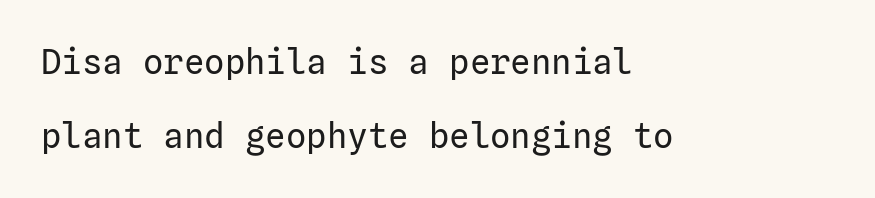
The image shows 34 px regular-weight sans-serif type, upright; set left-aligned, loose line spacing (2.18x), normal letter spacing, not underlined; low stroke contrast and a medium x-height.
